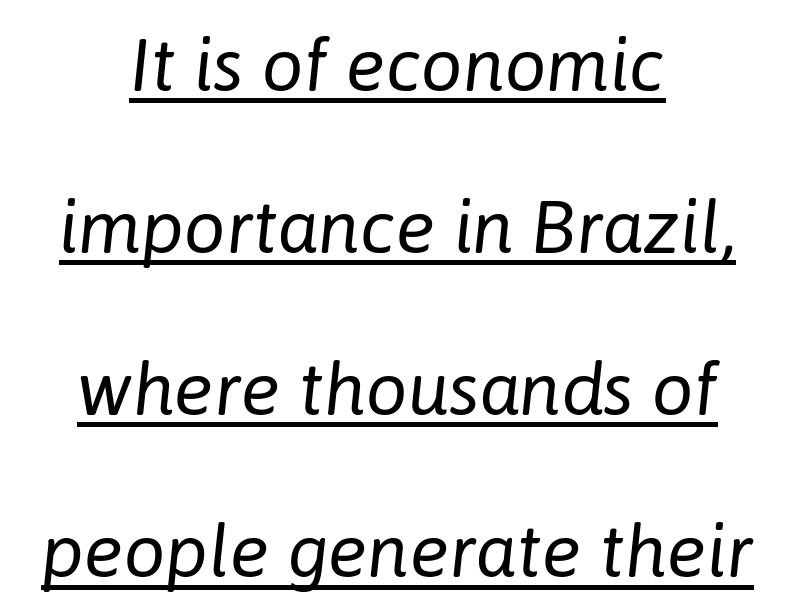
{"italic": "yes", "lean": "right", "slant_degrees": 6, "bold": "no", "weight": "regular", "width": "normal", "stroke_contrast": "low", "x_height": "medium", "monospaced": "no", "underline": "yes", "align": "center", "line_spacing": "loose", "line_spacing_ratio": 2.19, "letter_spacing": "normal", "letter_spacing_em": 0.0, "glyph_px": 74}
